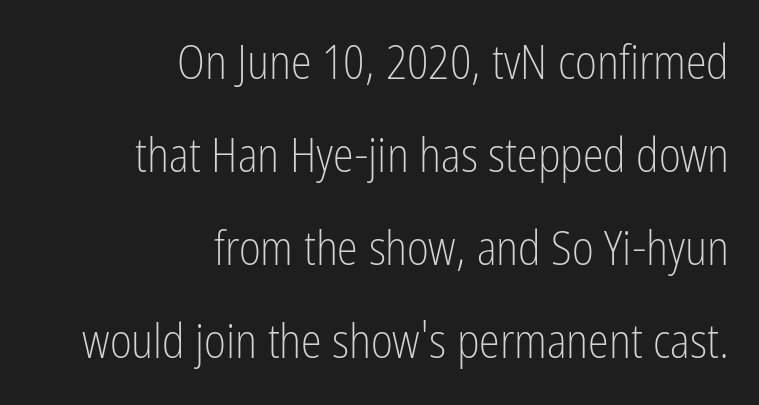
The paragraph shown leans on its right margin. What's the leading like? Stretched, with rows far apart. Nope, not italic — everything's standing straight. Does extra space separate the letters? No, they use regular spacing. Beneath every word, the page is bare. Observe the absence of serifs on each vertical stroke in this sample.
